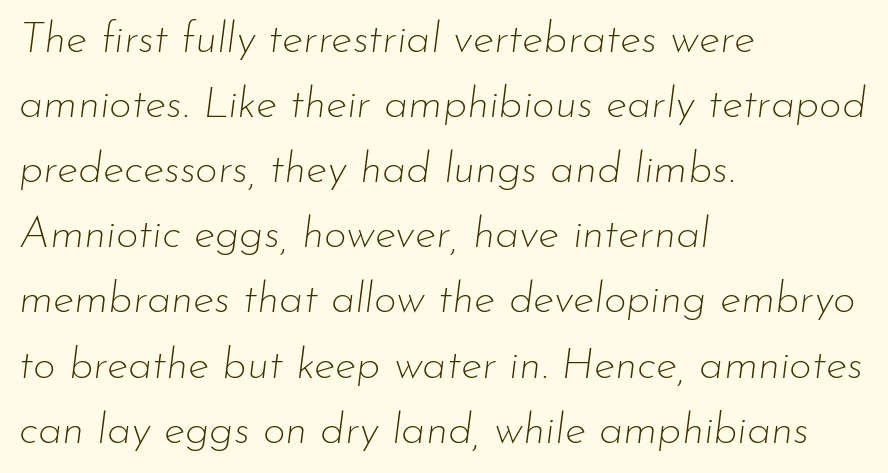
{"italic": "yes", "lean": "right", "slant_degrees": 7, "bold": "no", "weight": "thin", "width": "normal", "stroke_contrast": "low", "x_height": "small", "monospaced": "no", "underline": "no", "align": "left", "line_spacing": "normal", "line_spacing_ratio": 1.48, "letter_spacing": "normal", "letter_spacing_em": 0.0, "glyph_px": 44}
